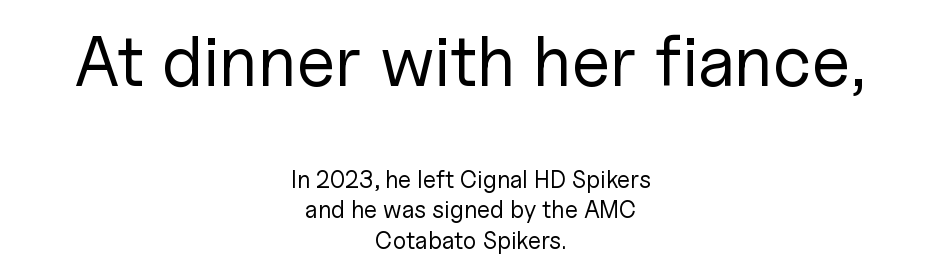
A typesetter would call this proportional, since set widths differ per character. Regarding serifs, this sample does without them. Posture: vertical. Each stroke keeps to a modest, everyday thickness or less.
